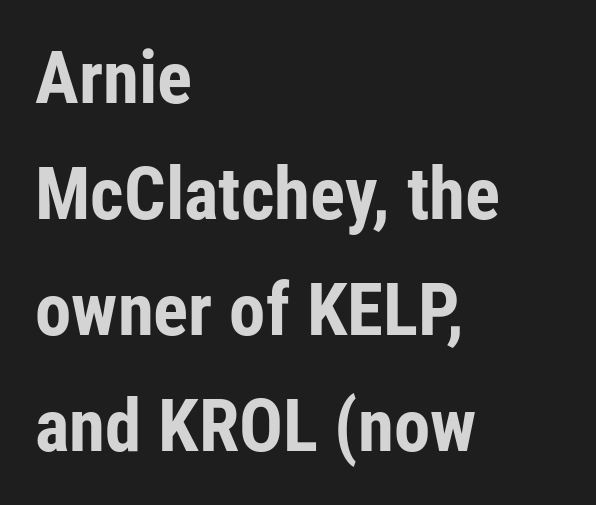
{"serif": "no", "italic": "no", "bold": "yes", "weight": "bold", "width": "condensed", "stroke_contrast": "low", "x_height": "medium", "monospaced": "no", "underline": "no", "align": "left", "line_spacing": "normal", "line_spacing_ratio": 1.59, "letter_spacing": "normal", "letter_spacing_em": 0.0, "glyph_px": 73}
